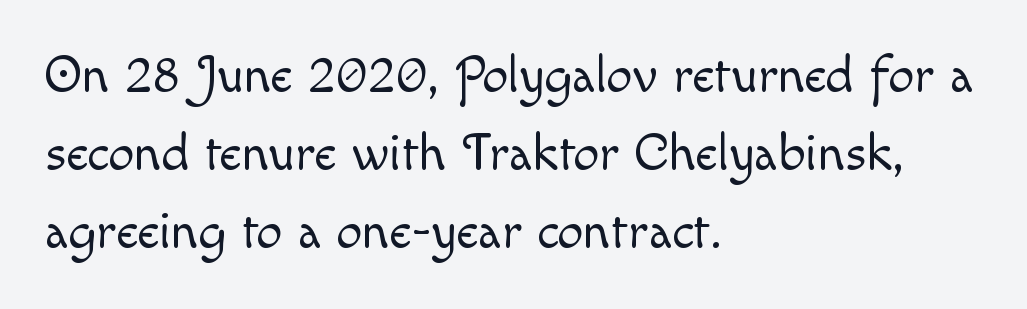
The image shows 52 px light type, upright; set left-aligned, normal line spacing (1.5x), normal letter spacing, not underlined; a small x-height.
